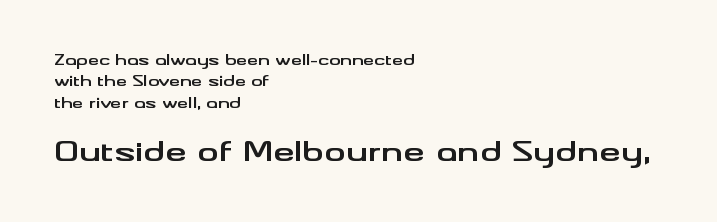
Q: Is the text bold? A: Yes.
Q: Is the text italic (slanted)? A: No, it is upright.
Q: Is the text underlined? A: No.
Q: How is the paragraph aligned? A: Left-aligned.
Q: Is the spacing between letters normal or unusually wide? A: Normal.
Q: Is the spacing between lines tight, normal or loose? A: Normal.
Q: Which block of text is set in a larger size, the first (top) or the second (bottom)? A: The second (bottom) one.
